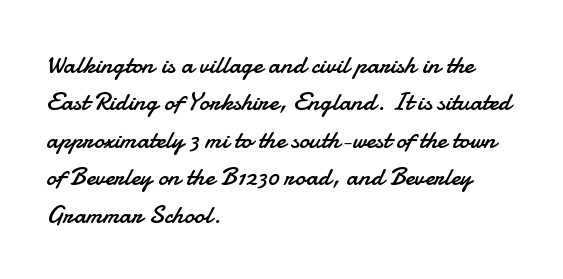
Is the letter spacing exaggerated? No — it looks like the ordinary default. This block has exactly the height ordinary leading produces. Weight: not bold — regular or lighter.
